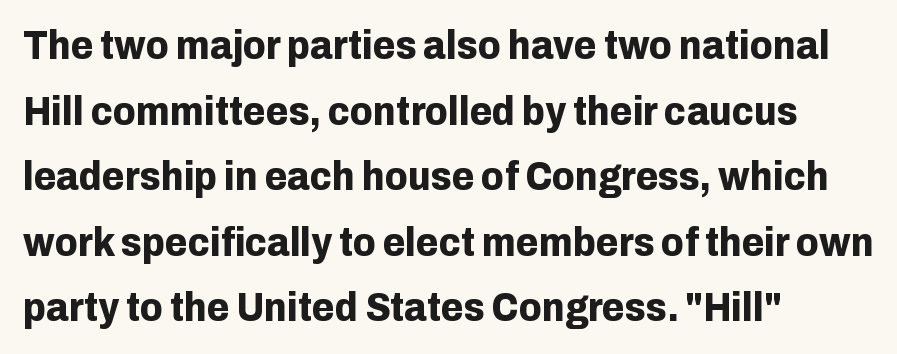
{"serif": "no", "italic": "no", "bold": "yes", "weight": "bold", "width": "normal", "stroke_contrast": "low", "x_height": "medium", "monospaced": "no", "underline": "no", "align": "left", "line_spacing": "normal", "line_spacing_ratio": 1.6, "letter_spacing": "normal", "letter_spacing_em": 0.0, "glyph_px": 41}
